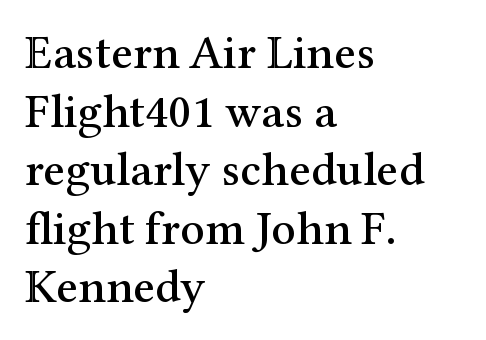
{"serif": "yes", "italic": "no", "width": "normal", "stroke_contrast": "medium", "x_height": "medium", "monospaced": "no", "underline": "no", "align": "left", "line_spacing_ratio": 1.22, "letter_spacing": "normal", "letter_spacing_em": 0.0, "glyph_px": 48}
